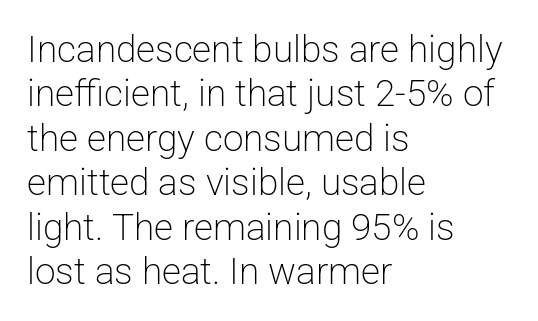
The image shows 37 px light sans-serif type, upright; set left-aligned, line spacing 1.2x, normal letter spacing, not underlined; low stroke contrast and a medium x-height.
